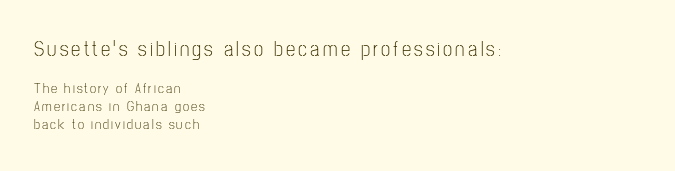
The image shows 21 px text type, upright; set left-aligned, normal line spacing (1.3x), not underlined; the first (top) block is 1.5x larger.
